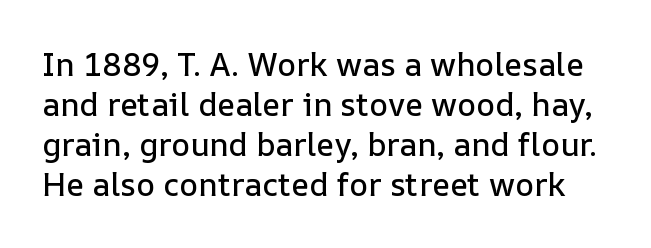
The image shows 32 px text type, upright; set normal line spacing (1.25x), normal letter spacing, not underlined; low stroke contrast and a medium x-height.
